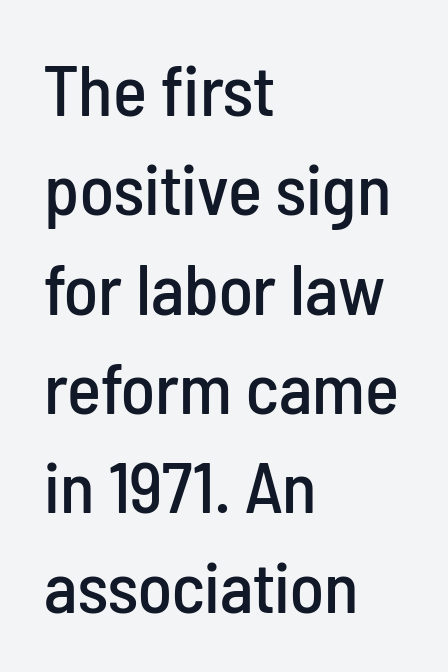
The image shows 72 px condensed sans-serif type, upright; set left-aligned, normal line spacing (1.38x), normal letter spacing, not underlined; low stroke contrast and a medium x-height.
